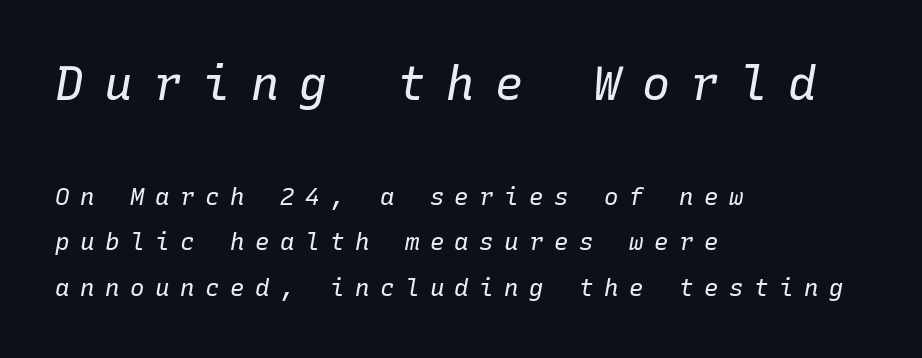
Q: Is the text bold? A: No.
Q: Is the text italic (slanted)? A: Yes, it leans right by about 10 degrees.
Q: Is the text underlined? A: No.
Q: How is the paragraph aligned? A: Left-aligned.
Q: Is the spacing between letters normal or unusually wide? A: Unusually wide.
Q: Is the spacing between lines tight, normal or loose? A: Loose.
Q: Which block of text is set in a larger size, the first (top) or the second (bottom)? A: The first (top) one.
Q: Width (condensed, normal, or wide)? A: Normal.
Q: Stroke contrast? A: Low.
Q: x-height? A: Medium.
Q: Monospaced? A: Yes.
